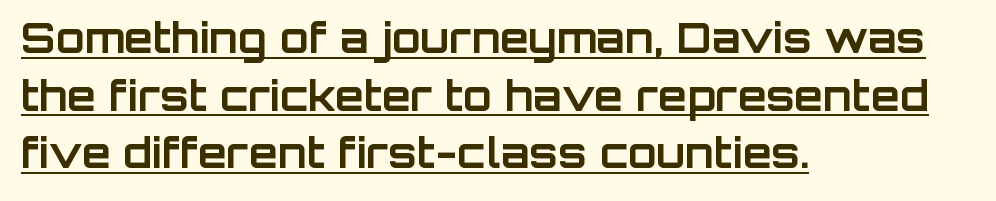
The type family on display is of the sans-serif kind. A typesetter would mark this as roman, not italic. No extra tracking has been applied to these lines. Every word sits above its own underline. The strokes are fattened all the way to bold. Do the characters align in a grid? No, the font is proportional.
